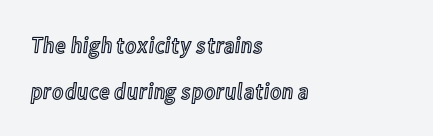
{"underline": "no", "align": "left", "line_spacing": "loose", "line_spacing_ratio": 2.0, "letter_spacing": "normal", "letter_spacing_em": 0.0, "glyph_px": 23}
